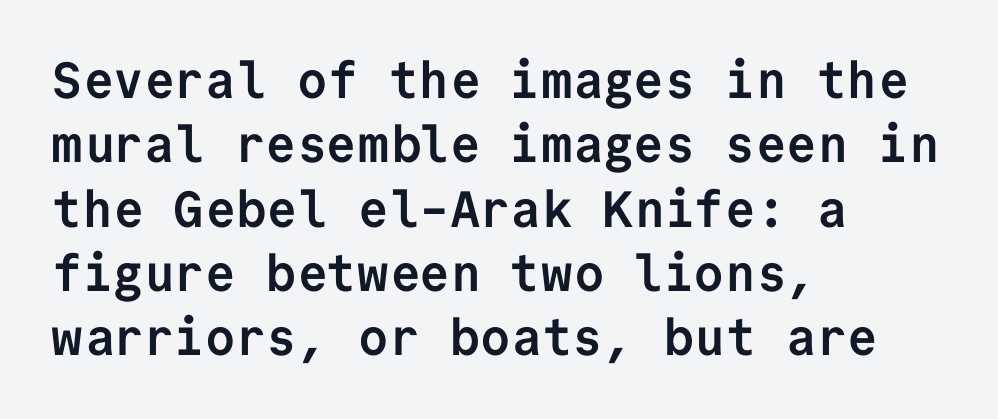
Ascenders rise straight up at ninety degrees. The foot of each line stays bare and open. Think of a typewriter: that constant character pitch is what you see here. The rendering anchors every line to the left-hand side. Pretty heavy lettering here — definitely bold.
